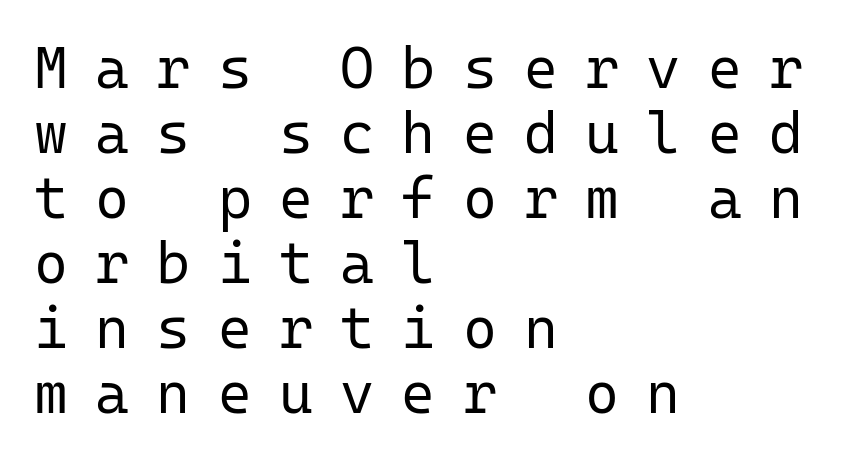
Glyph-to-glyph distance is far greater than everyday printed text. The font is comparable to plain body text, perhaps lighter. Stroke terminals: plain, sans-serif. Rendered with straight, roman letterforms. A typesetter would call this monospace, since all characters share one set width.
